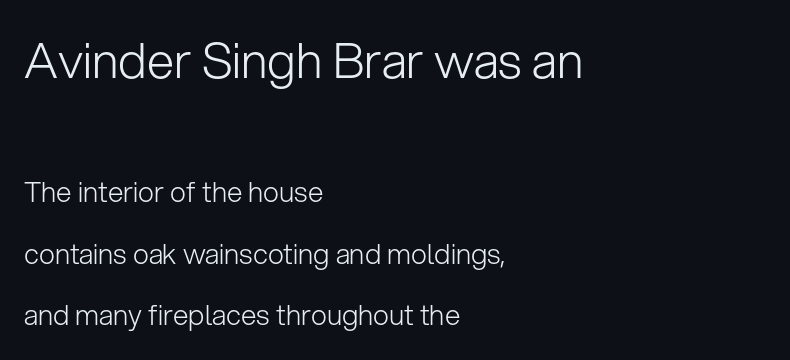
Which chunk is bigger? The first one — the top block dwarfs the bottom. You could not count columns in this text — the font is proportionally spaced. Weight: in the light-to-regular range. Tracking value appears to be zero — textbook default spacing.
